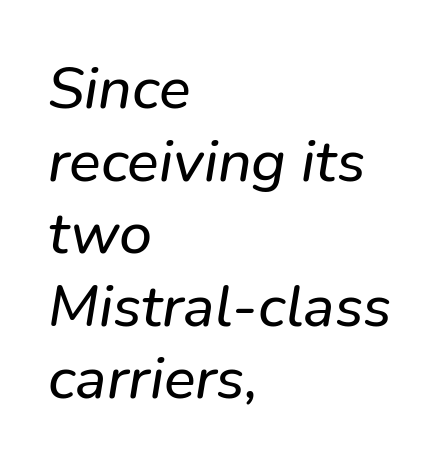
{"serif": "no", "width": "normal", "stroke_contrast": "low", "x_height": "medium", "monospaced": "no", "underline": "no", "align": "left", "line_spacing_ratio": 1.23, "letter_spacing": "normal", "letter_spacing_em": 0.0, "glyph_px": 59}
